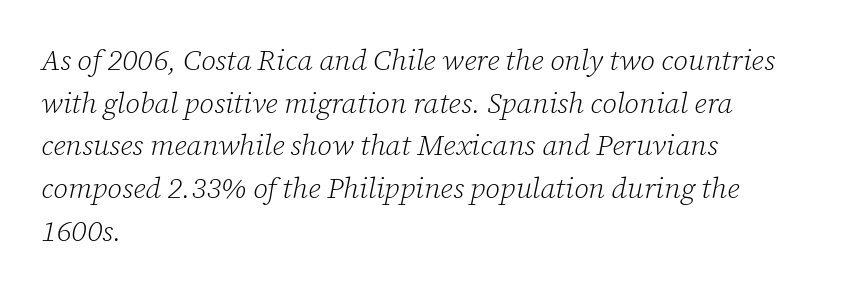
If you drew a ruler down the left edge, every line would touch it. The block of text has a typical density, with ordinary space between rows. The space beneath each line is pristine and unruled. A typesetter would call this proportional, since set widths differ per character.
